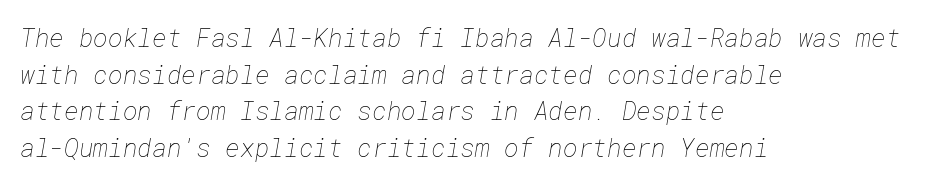
Q: Is the text bold? A: No.
Q: Is the text underlined? A: No.
Q: How is the paragraph aligned? A: Left-aligned.
Q: Is the spacing between letters normal or unusually wide? A: Normal.
Q: Is the spacing between lines tight, normal or loose? A: Normal.
